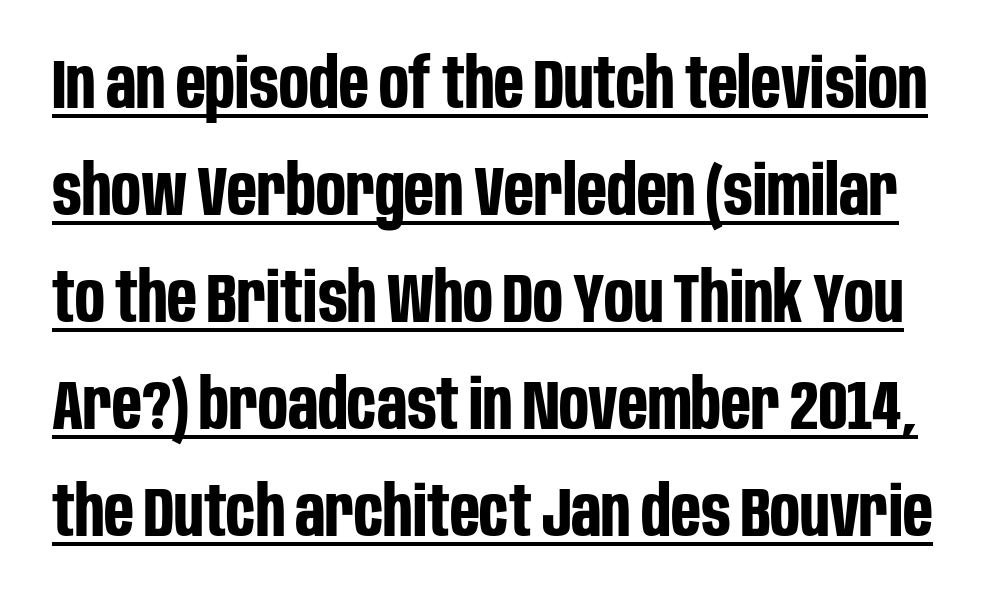
The image shows 70 px bold, condensed sans-serif type, upright; set normal line spacing (1.53x), normal letter spacing, underlined; low stroke contrast and a large x-height.
